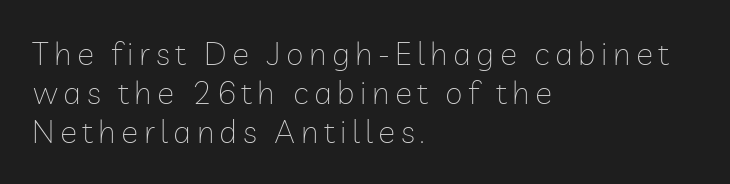
Q: Is the text bold? A: No.
Q: Is the text italic (slanted)? A: No, it is upright.
Q: Is the typeface a serif or a sans-serif typeface? A: Sans-serif.
Q: Is the text underlined? A: No.
Q: How is the paragraph aligned? A: Left-aligned.
Q: Width (condensed, normal, or wide)? A: Normal.
Q: Stroke contrast? A: Low.
Q: x-height? A: Medium.
Q: Monospaced? A: No.
